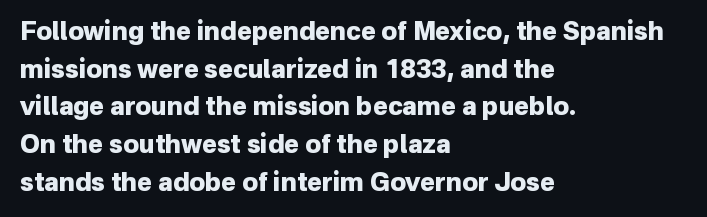
Q: Is the text bold? A: Yes.
Q: Is the text italic (slanted)? A: No, it is upright.
Q: Is the text underlined? A: No.
Q: How is the paragraph aligned? A: Left-aligned.
Q: Is the spacing between letters normal or unusually wide? A: Normal.
Q: Is the spacing between lines tight, normal or loose? A: Normal.
